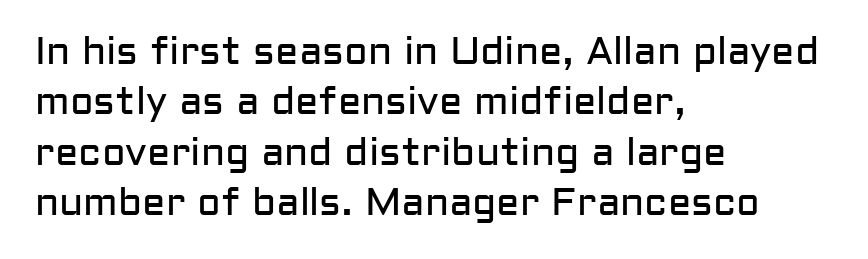
Serif or sans? Sans — the stroke terminals are bare. Reading down the column, the eye jumps a familiar distance to each next line. Does extra space separate the letters? No, they use regular spacing. Counters stay open thanks to moderate or lighter strokes. This sample is left-justified, so line endings fall wherever the words run out.
